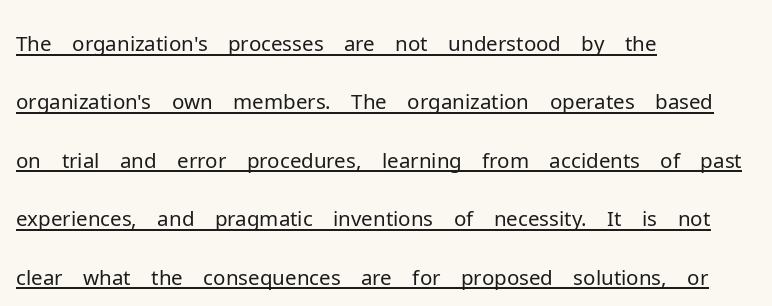
{"serif": "no", "italic": "no", "bold": "no", "weight": "light", "width": "normal", "stroke_contrast": "low", "x_height": "medium", "monospaced": "no", "underline": "yes", "align": "left", "line_spacing": "normal", "line_spacing_ratio": 1.39, "letter_spacing": "normal", "letter_spacing_em": 0.0, "glyph_px": 42}
